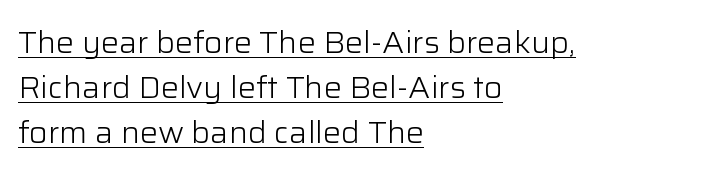
Q: Is the text bold? A: No.
Q: Is the text italic (slanted)? A: No, it is upright.
Q: Is the typeface a serif or a sans-serif typeface? A: Sans-serif.
Q: Is the text underlined? A: Yes.
Q: How is the paragraph aligned? A: Left-aligned.
Q: Is the spacing between letters normal or unusually wide? A: Normal.
Q: Is the spacing between lines tight, normal or loose? A: Normal.
Q: Width (condensed, normal, or wide)? A: Normal.
Q: Stroke contrast? A: Low.
Q: x-height? A: Medium.
Q: Monospaced? A: No.
